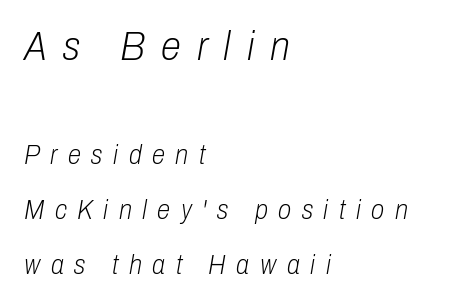
Q: Is the text bold? A: No.
Q: Is the text italic (slanted)? A: Yes, it leans right by about 10 degrees.
Q: Is the text underlined? A: No.
Q: How is the paragraph aligned? A: Left-aligned.
Q: Is the spacing between letters normal or unusually wide? A: Unusually wide.
Q: Is the spacing between lines tight, normal or loose? A: Loose.
Q: Which block of text is set in a larger size, the first (top) or the second (bottom)? A: The first (top) one.
Q: Width (condensed, normal, or wide)? A: Condensed.
Q: Stroke contrast? A: Low.
Q: x-height? A: Medium.
Q: Monospaced? A: No.
